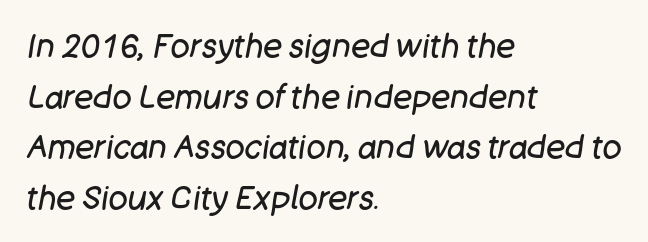
Q: Is the text bold? A: No.
Q: Is the text italic (slanted)? A: Yes, it leans right by about 11 degrees.
Q: Is the text underlined? A: No.
Q: How is the paragraph aligned? A: Left-aligned.
Q: Is the spacing between letters normal or unusually wide? A: Normal.
Q: Is the spacing between lines tight, normal or loose? A: Normal.
Q: Width (condensed, normal, or wide)? A: Normal.
Q: Stroke contrast? A: Low.
Q: x-height? A: Large.
Q: Monospaced? A: No.
